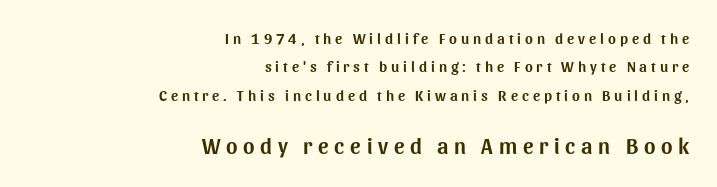
Q: Is the text italic (slanted)? A: No, it is upright.
Q: Is the text underlined? A: No.
Q: How is the paragraph aligned? A: Right-aligned.
Q: Is the spacing between letters normal or unusually wide? A: Unusually wide.
Q: Is the spacing between lines tight, normal or loose? A: Loose.
Q: Which block of text is set in a larger size, the first (top) or the second (bottom)? A: The second (bottom) one.
